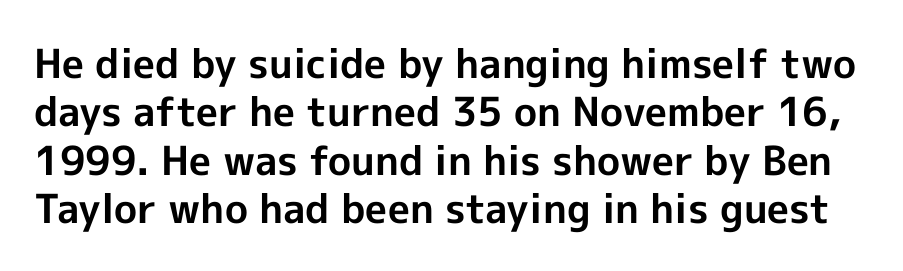
The image shows 40 px bold sans-serif type, upright; set line spacing 1.21x, normal letter spacing, not underlined; a medium x-height.
